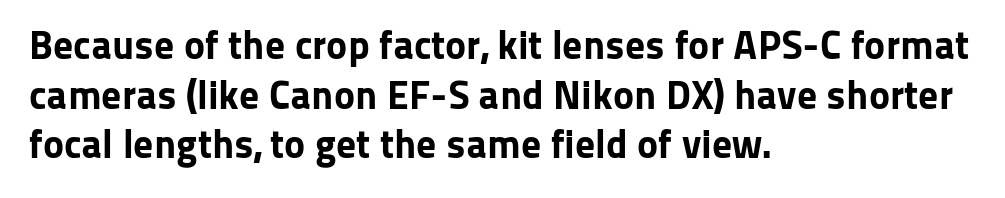
{"serif": "no", "italic": "no", "bold": "yes", "weight": "bold", "width": "normal", "stroke_contrast": "low", "x_height": "medium", "monospaced": "no", "underline": "no", "align": "left", "line_spacing_ratio": 1.24, "letter_spacing": "normal", "letter_spacing_em": 0.0, "glyph_px": 40}
